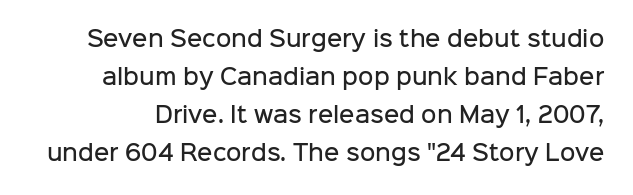
{"italic": "no", "bold": "semi", "underline": "no", "line_spacing_ratio": 1.81, "letter_spacing": "normal", "letter_spacing_em": 0.0, "glyph_px": 21}
